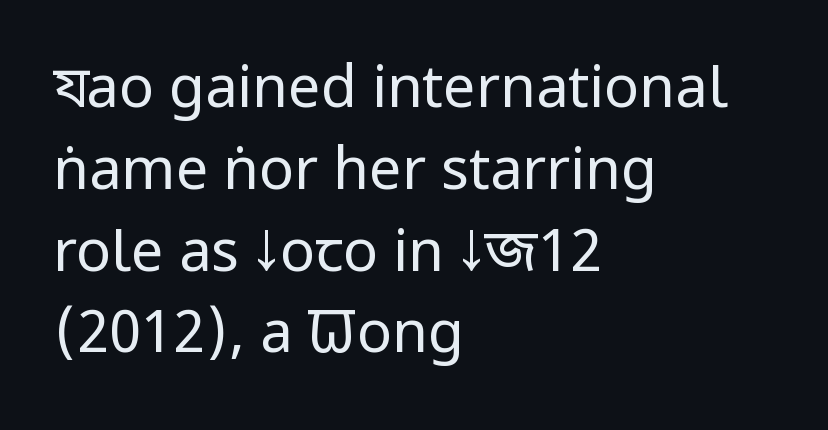
The image shows 58 px regular-weight, condensed sans-serif type, upright; set left-aligned, normal line spacing (1.41x), normal letter spacing, not underlined; low stroke contrast and a large x-height.
